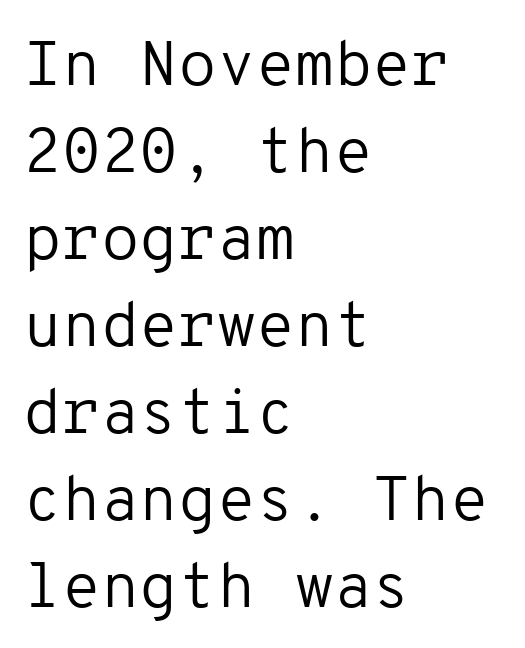
The image shows 63 px regular-weight sans-serif type, upright, monospaced; set left-aligned, normal line spacing (1.38x), normal letter spacing, not underlined; low stroke contrast and a medium x-height.
